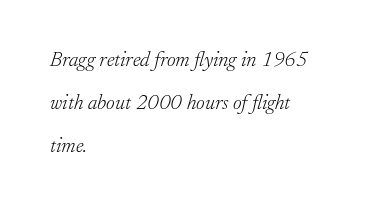
Yep, that's italic — everything's leaning. In CSS terms this would be text-align: left. The space beneath each line is pristine and unruled. These glyphs show unthickened strokes, regular width or finer. Students, note that the glyphs here touch the page at normal intervals. The block of text is sparse from top to bottom, with ample space between rows.
